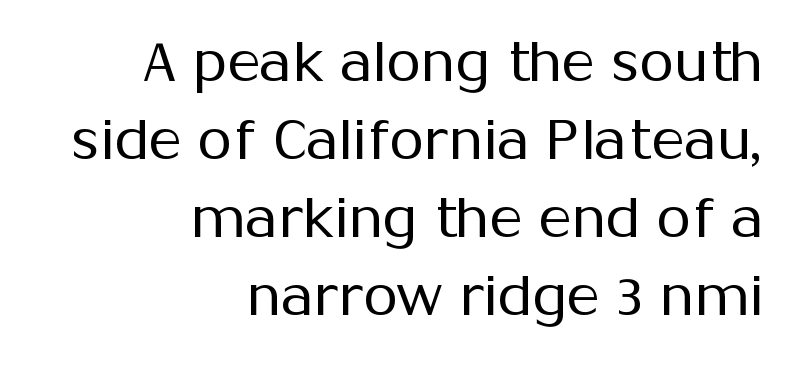
Q: Is the text bold? A: No.
Q: Is the text italic (slanted)? A: No, it is upright.
Q: Is the typeface a serif or a sans-serif typeface? A: Sans-serif.
Q: Is the text underlined? A: No.
Q: How is the paragraph aligned? A: Right-aligned.
Q: Is the spacing between letters normal or unusually wide? A: Normal.
Q: Is the spacing between lines tight, normal or loose? A: Normal.
Q: Width (condensed, normal, or wide)? A: Normal.
Q: Stroke contrast? A: Medium.
Q: x-height? A: Medium.
Q: Monospaced? A: No.
